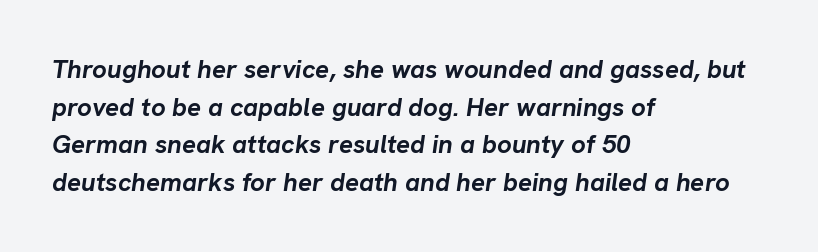
{"italic": "yes", "lean": "right", "slant_degrees": 8, "bold": "yes", "underline": "no", "align": "left", "line_spacing": "normal", "line_spacing_ratio": 1.45, "letter_spacing": "normal", "letter_spacing_em": 0.0, "glyph_px": 26}
